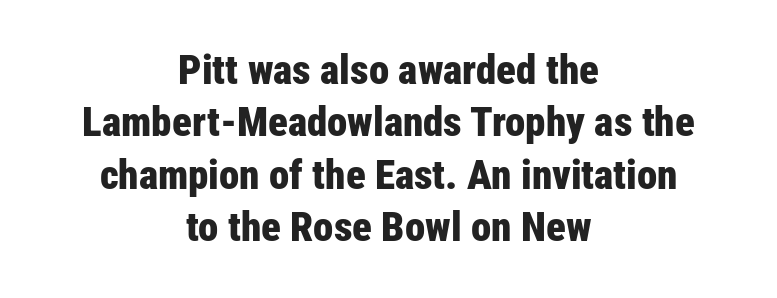
Horizontal alignment here is central, giving a formal, balanced look. Quick note: not italic, upright. You'd pick this weight for a headline — it's a proper bold. Whoever set this chose a conventional vertical rhythm.
